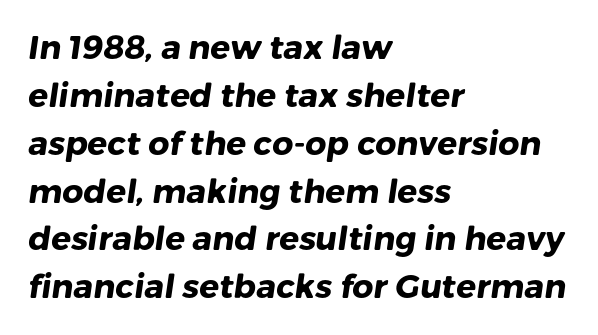
{"serif": "no", "bold": "yes", "weight": "heavy", "width": "normal", "stroke_contrast": "low", "x_height": "medium", "monospaced": "no", "underline": "no", "align": "left", "line_spacing": "normal", "line_spacing_ratio": 1.45, "letter_spacing": "normal", "letter_spacing_em": 0.0, "glyph_px": 33}
